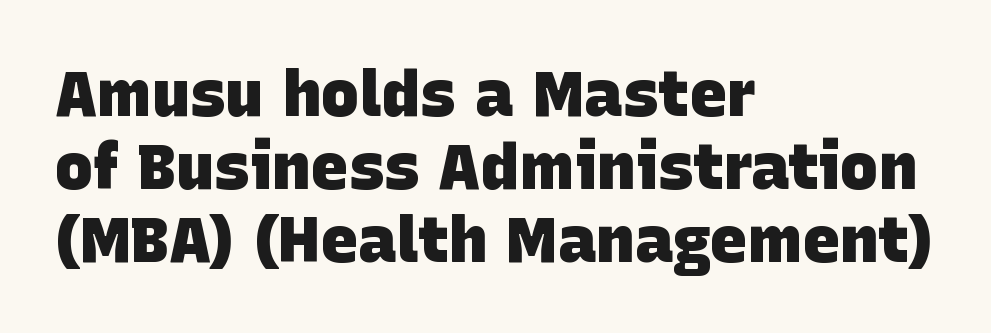
Q: Is the text bold? A: Yes.
Q: Is the typeface a serif or a sans-serif typeface? A: Sans-serif.
Q: Is the text underlined? A: No.
Q: How is the paragraph aligned? A: Left-aligned.
Q: Is the spacing between letters normal or unusually wide? A: Normal.
Q: Is the spacing between lines tight, normal or loose? A: Tight.
Q: Width (condensed, normal, or wide)? A: Normal.
Q: Stroke contrast? A: Low.
Q: x-height? A: Large.
Q: Monospaced? A: No.
